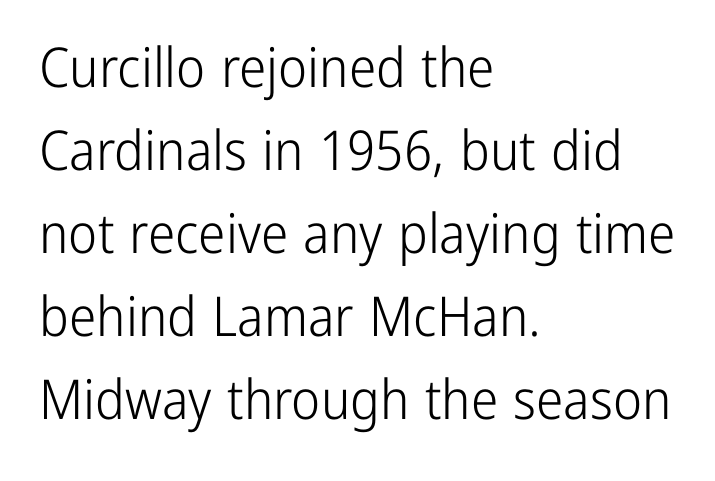
The image shows 55 px light, condensed sans-serif type, upright; set left-aligned, normal line spacing (1.51x), normal letter spacing, not underlined; low stroke contrast and a medium x-height.
